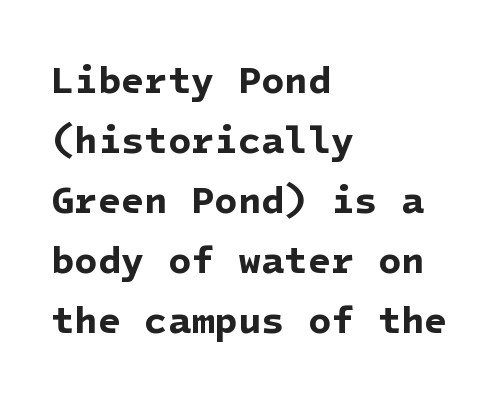
Q: Is the text bold? A: Yes.
Q: Is the typeface a serif or a sans-serif typeface? A: Sans-serif.
Q: Is the text underlined? A: No.
Q: How is the paragraph aligned? A: Left-aligned.
Q: Is the spacing between letters normal or unusually wide? A: Normal.
Q: Is the spacing between lines tight, normal or loose? A: Normal.
Q: Width (condensed, normal, or wide)? A: Normal.
Q: Stroke contrast? A: Low.
Q: x-height? A: Medium.
